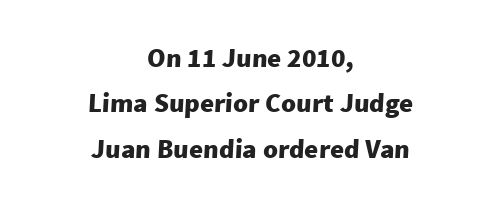
Q: Is the text bold? A: Yes.
Q: Is the text underlined? A: No.
Q: How is the paragraph aligned? A: Centered.
Q: Is the spacing between letters normal or unusually wide? A: Normal.
Q: Is the spacing between lines tight, normal or loose? A: Normal.
